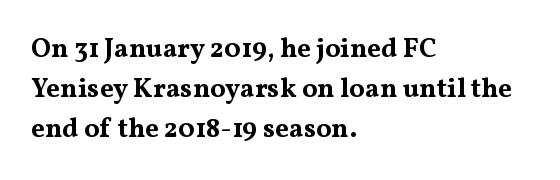
The image shows 27 px bold type, upright; set left-aligned, normal line spacing (1.48x), normal letter spacing, not underlined.
